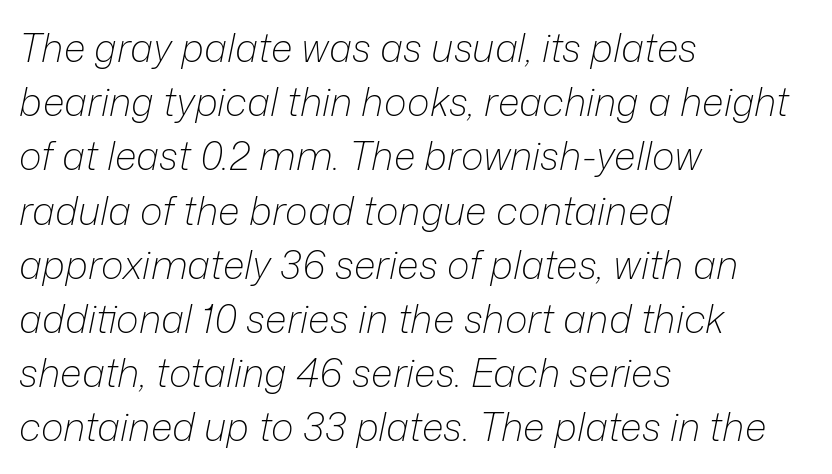
Q: Is the text bold? A: No.
Q: Is the text italic (slanted)? A: Yes, it leans right by about 12 degrees.
Q: Is the text underlined? A: No.
Q: How is the paragraph aligned? A: Left-aligned.
Q: Is the spacing between letters normal or unusually wide? A: Normal.
Q: Is the spacing between lines tight, normal or loose? A: Normal.
Q: Width (condensed, normal, or wide)? A: Normal.
Q: Stroke contrast? A: Low.
Q: x-height? A: Medium.
Q: Monospaced? A: No.
